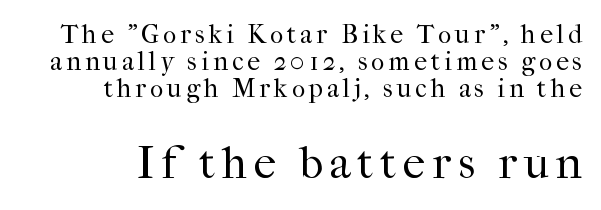
Of the two passages, the one underneath uses the larger point size. The font's upright variant was chosen for this text. A light-to-regular cut is what we see here. The passage shown is typed in a proportional face where columns would drift. The ragged edge is on the left, which tells us the setting is flush right. I'd call this a serif setting — the letters wear small feet.
